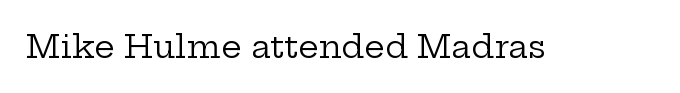
Q: Is the text bold? A: No.
Q: Is the text italic (slanted)? A: No, it is upright.
Q: Is the typeface a serif or a sans-serif typeface? A: Serif.
Q: Is the text underlined? A: No.
Q: Is the spacing between letters normal or unusually wide? A: Normal.
Q: Width (condensed, normal, or wide)? A: Wide.
Q: Stroke contrast? A: Low.
Q: x-height? A: Medium.
Q: Monospaced? A: No.
